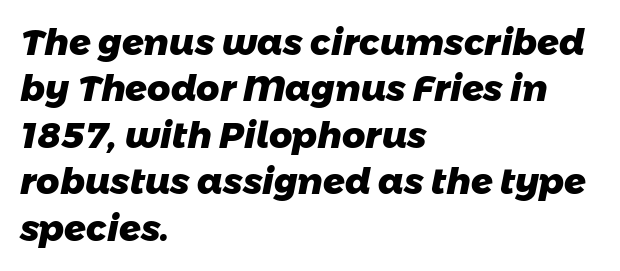
Q: Is the text bold? A: Yes.
Q: Is the typeface a serif or a sans-serif typeface? A: Sans-serif.
Q: Is the text underlined? A: No.
Q: How is the paragraph aligned? A: Left-aligned.
Q: Is the spacing between letters normal or unusually wide? A: Normal.
Q: Is the spacing between lines tight, normal or loose? A: Normal.
Q: Width (condensed, normal, or wide)? A: Normal.
Q: Stroke contrast? A: Low.
Q: x-height? A: Medium.
Q: Monospaced? A: No.
